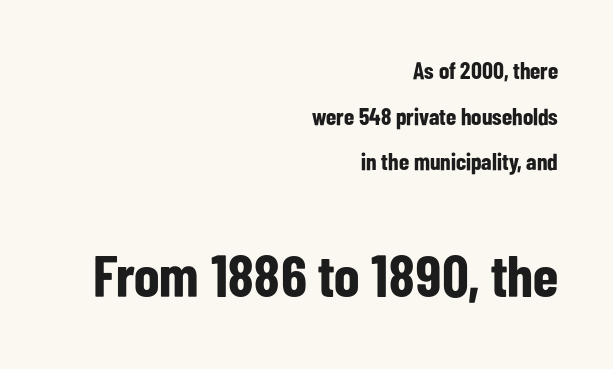
The image shows 59 px bold, condensed sans-serif type, upright; set right-aligned, loose line spacing (1.9x), normal letter spacing, not underlined; the second (bottom) block is 2.46x larger; low stroke contrast and a medium x-height.
